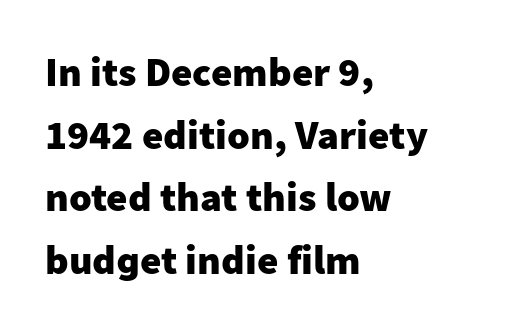
The image shows 41 px heavy sans-serif type, upright; set left-aligned, normal line spacing (1.53x), normal letter spacing, not underlined; low stroke contrast and a medium x-height.
